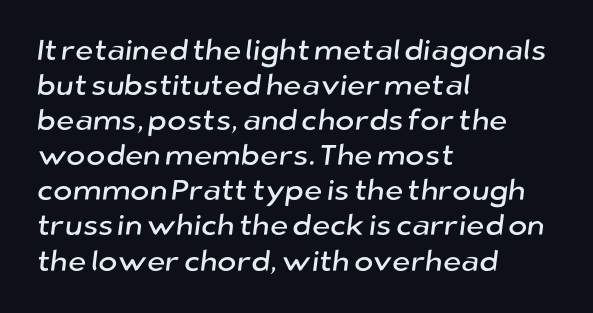
Q: Is the typeface a serif or a sans-serif typeface? A: Sans-serif.
Q: Is the text underlined? A: No.
Q: How is the paragraph aligned? A: Left-aligned.
Q: Is the spacing between letters normal or unusually wide? A: Normal.
Q: Width (condensed, normal, or wide)? A: Normal.
Q: Stroke contrast? A: Low.
Q: x-height? A: Medium.
Q: Monospaced? A: No.
